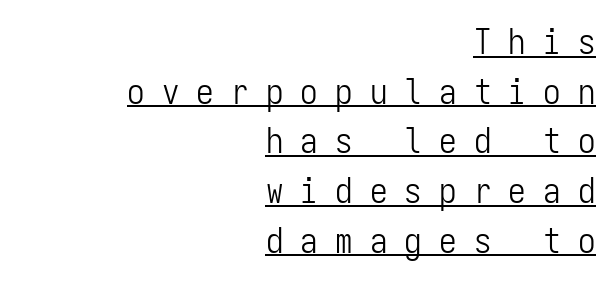
{"serif": "no", "italic": "no", "bold": "no", "weight": "light", "width": "condensed", "stroke_contrast": "low", "x_height": "medium", "monospaced": "yes", "underline": "yes", "align": "right", "line_spacing": "normal", "line_spacing_ratio": 1.42, "letter_spacing": "wide", "letter_spacing_em": 0.49, "glyph_px": 35}
